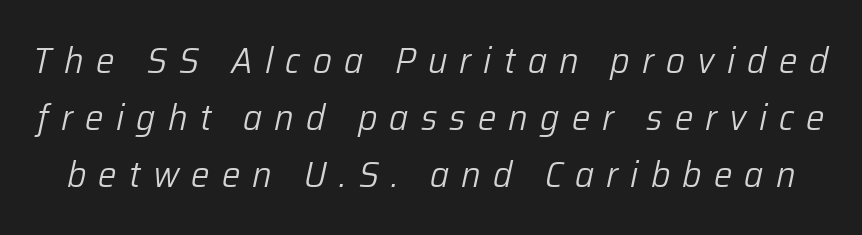
{"italic": "yes", "lean": "right", "slant_degrees": 12, "bold": "no", "weight": "light", "width": "normal", "stroke_contrast": "low", "x_height": "medium", "monospaced": "no", "underline": "no", "line_spacing": "normal", "line_spacing_ratio": 1.54, "letter_spacing": "wide", "letter_spacing_em": 0.33, "glyph_px": 37}
